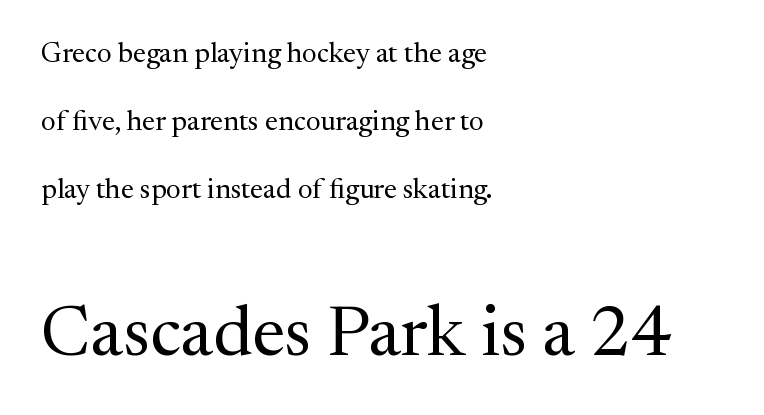
Q: Is the text bold? A: No.
Q: Is the text italic (slanted)? A: No, it is upright.
Q: Is the typeface a serif or a sans-serif typeface? A: Serif.
Q: Is the text underlined? A: No.
Q: How is the paragraph aligned? A: Left-aligned.
Q: Is the spacing between letters normal or unusually wide? A: Normal.
Q: Is the spacing between lines tight, normal or loose? A: Loose.
Q: Which block of text is set in a larger size, the first (top) or the second (bottom)? A: The second (bottom) one.
Q: Width (condensed, normal, or wide)? A: Normal.
Q: Stroke contrast? A: Medium.
Q: x-height? A: Medium.
Q: Monospaced? A: No.
